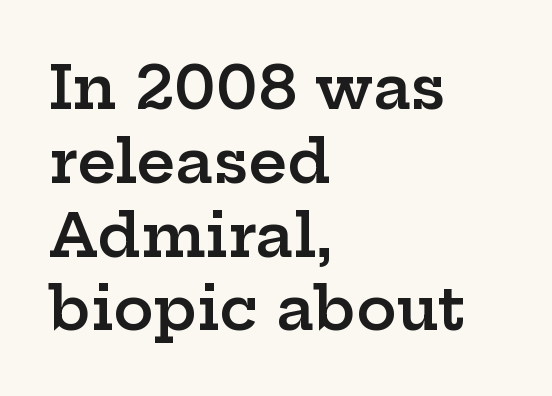
{"serif": "yes", "italic": "no", "bold": "semi", "weight": "semibold", "width": "wide", "stroke_contrast": "low", "x_height": "medium", "monospaced": "no", "underline": "no", "align": "left", "line_spacing_ratio": 1.23, "letter_spacing": "normal", "letter_spacing_em": 0.0, "glyph_px": 60}
